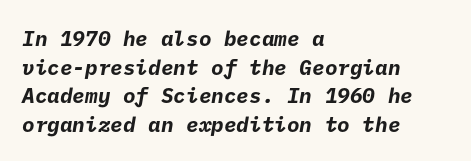
Words float on clear page, feet unadorned. Typesetter's note: full bold, strokes at maximum text heaviness. In terms of letterspacing, this is plain default setting. Every row of glyphs begins at an identical x-position on the left.
